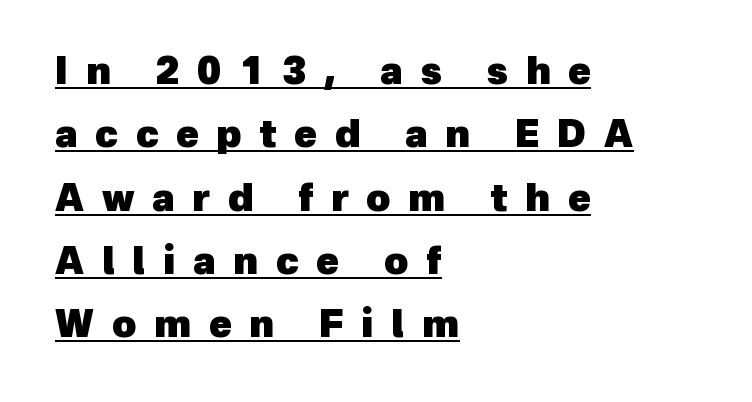
{"serif": "no", "bold": "yes", "weight": "heavy", "width": "normal", "x_height": "medium", "monospaced": "no", "underline": "yes", "align": "left", "line_spacing_ratio": 1.71, "letter_spacing": "wide", "letter_spacing_em": 0.48, "glyph_px": 37}
